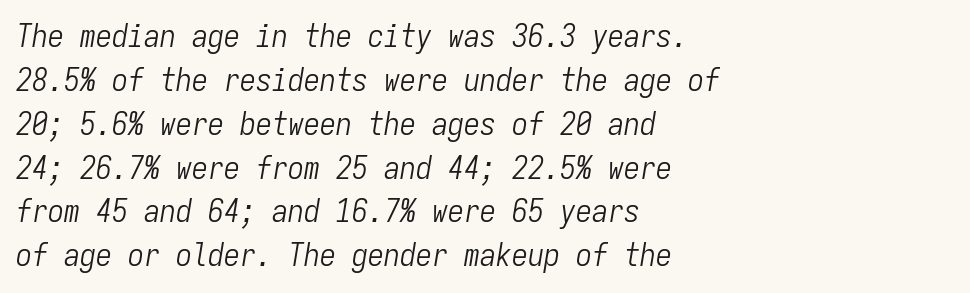
Q: Is the text bold? A: No.
Q: Is the text italic (slanted)? A: Yes, it leans right by about 9 degrees.
Q: Is the text underlined? A: No.
Q: How is the paragraph aligned? A: Left-aligned.
Q: Is the spacing between letters normal or unusually wide? A: Normal.
Q: Is the spacing between lines tight, normal or loose? A: Normal.
Q: Width (condensed, normal, or wide)? A: Condensed.
Q: Stroke contrast? A: Low.
Q: x-height? A: Medium.
Q: Monospaced? A: Yes.
